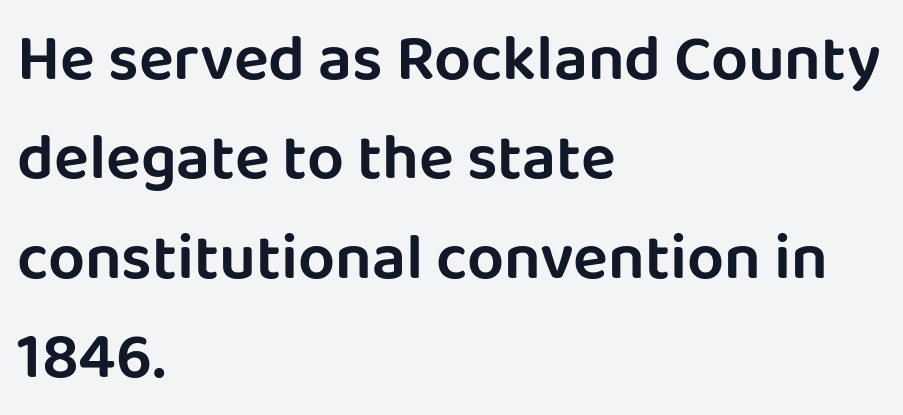
A sans-serif font was chosen for this passage. One-word summary of the alignment: left. The baseline area is clear. The typography opts for an upright posture over an oblique one. Proportional: the letters do not fall into vertical columns.
